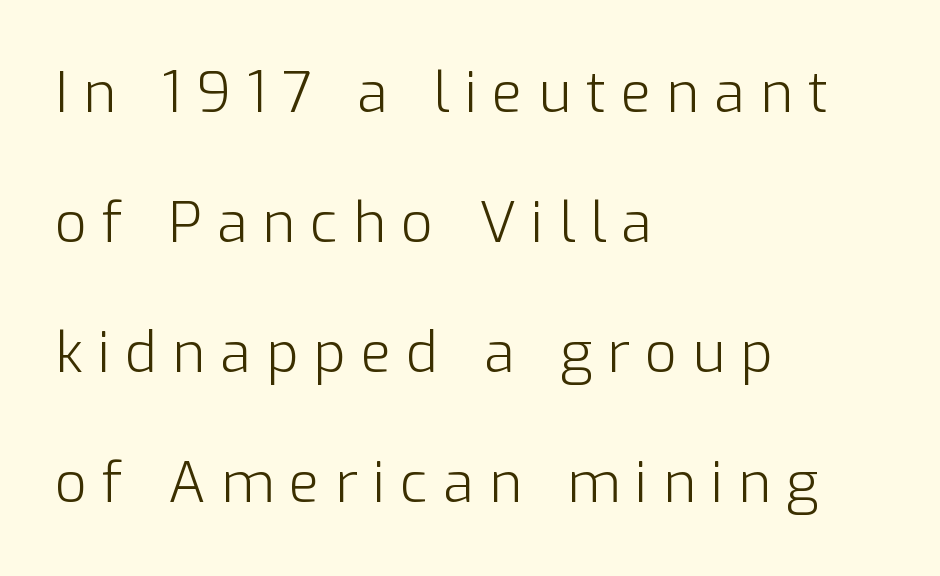
The font sits on the lighter half of the weight spectrum, regular included. Check where the strokes stop: nothing finishes them off — pure sans. Do the letters lean? They stand straight. The leading is generous, giving the passage an open texture. Anything drawn beneath the words? Only blank space.
